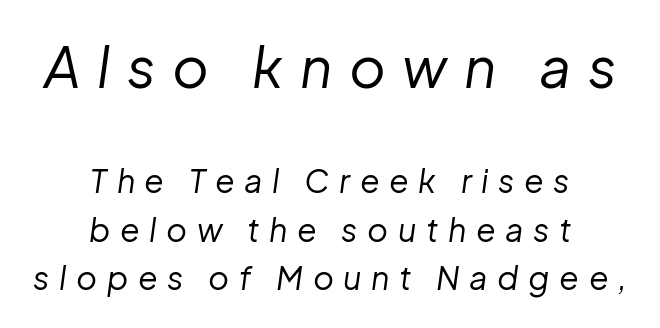
Q: Is the text bold? A: No.
Q: Is the text italic (slanted)? A: Yes, it leans right by about 8 degrees.
Q: Is the text underlined? A: No.
Q: How is the paragraph aligned? A: Centered.
Q: Is the spacing between letters normal or unusually wide? A: Unusually wide.
Q: Is the spacing between lines tight, normal or loose? A: Normal.
Q: Which block of text is set in a larger size, the first (top) or the second (bottom)? A: The first (top) one.
Q: Width (condensed, normal, or wide)? A: Normal.
Q: Stroke contrast? A: Low.
Q: x-height? A: Medium.
Q: Monospaced? A: No.
